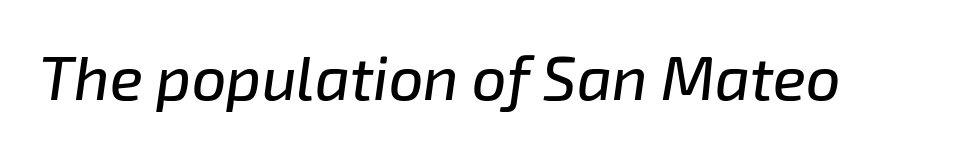
{"italic": "yes", "lean": "right", "slant_degrees": 8, "width": "normal", "stroke_contrast": "low", "x_height": "medium", "monospaced": "no", "underline": "no", "letter_spacing": "normal", "letter_spacing_em": 0.0, "glyph_px": 61}
